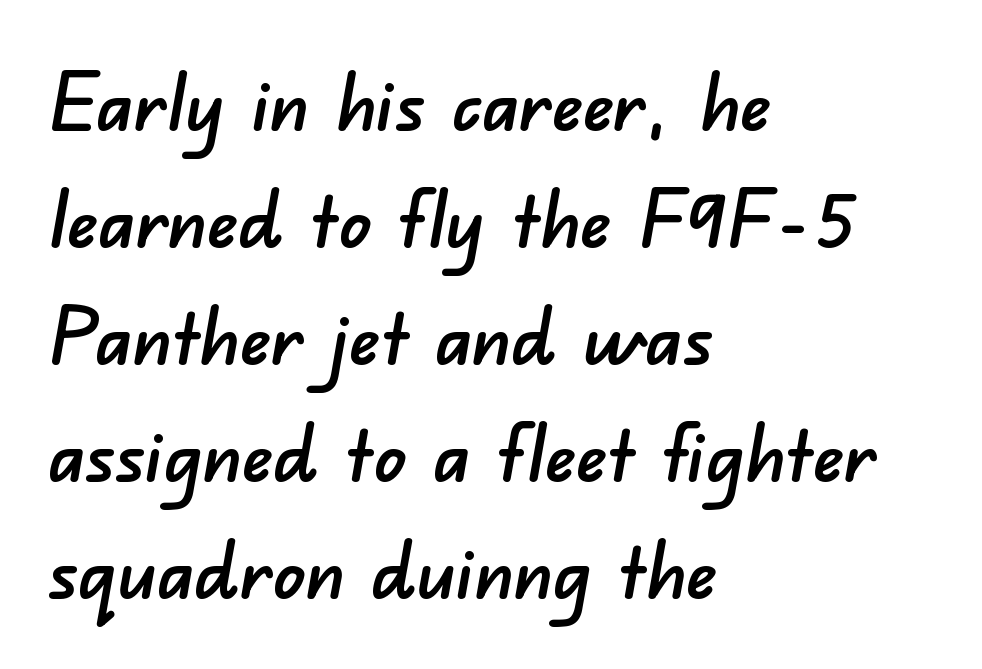
{"serif": "no", "width": "normal", "stroke_contrast": "low", "x_height": "small", "monospaced": "no", "underline": "no", "align": "left", "line_spacing": "normal", "line_spacing_ratio": 1.48, "letter_spacing": "normal", "letter_spacing_em": 0.0, "glyph_px": 79}
